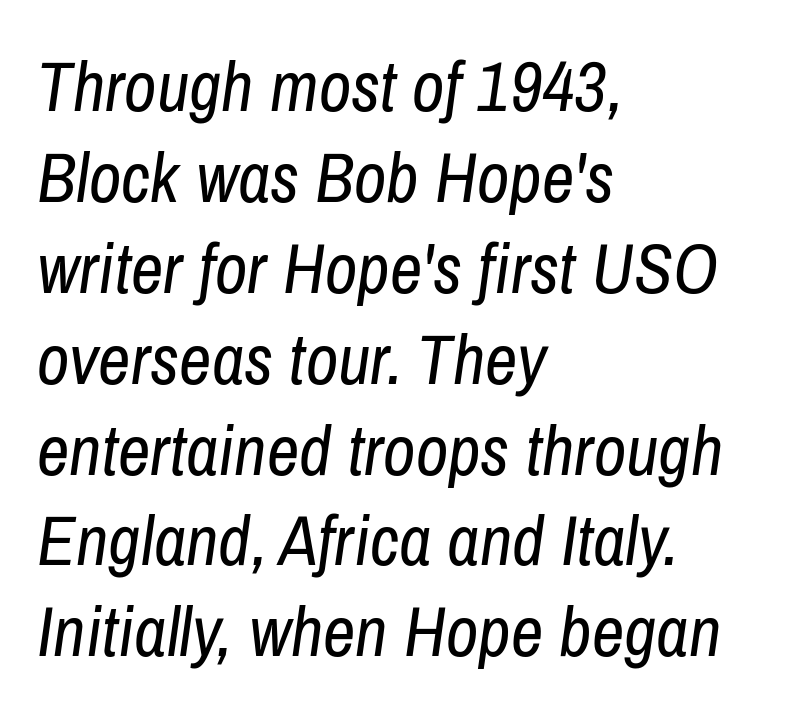
Is this a fixed-width face? No — the glyphs have proportional, varying widths. The passage shown is not bold in any degree. Layout note: lines flush left. These lines keep a tight, regular rhythm from letter to letter.
